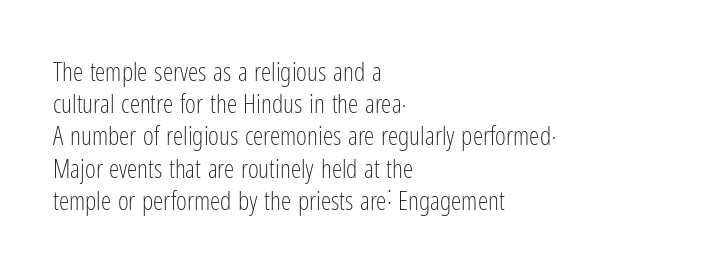
No letter is thick-stroked: the sample isn't bold. The lettering stays uniformly vertical, giving the passage a roman look. This sample uses plain, unmodified letter spacing. These lines stack with their left ends in a neat column. The gap between lines stays unmarked.
